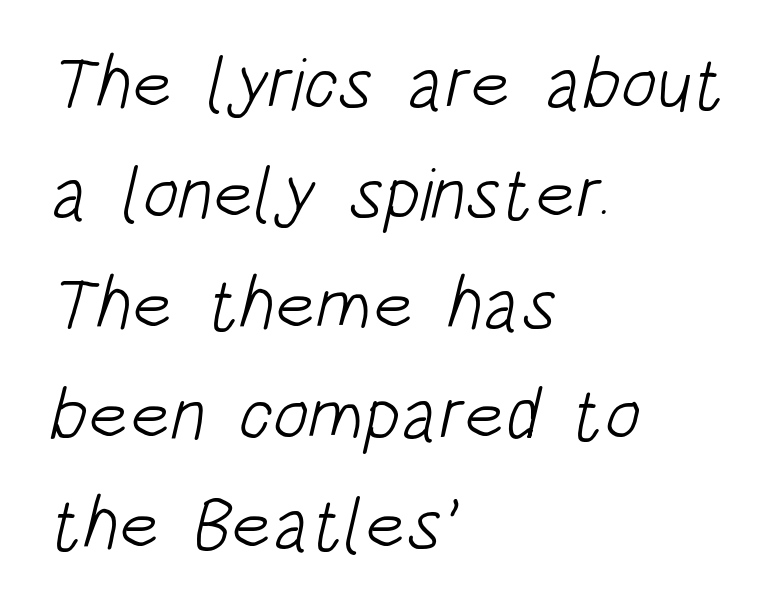
Q: Is the text bold? A: No.
Q: Is the typeface a serif or a sans-serif typeface? A: Sans-serif.
Q: Is the text underlined? A: No.
Q: How is the paragraph aligned? A: Left-aligned.
Q: Is the spacing between letters normal or unusually wide? A: Normal.
Q: Is the spacing between lines tight, normal or loose? A: Normal.
Q: Width (condensed, normal, or wide)? A: Condensed.
Q: Stroke contrast? A: Low.
Q: x-height? A: Large.
Q: Monospaced? A: No.
